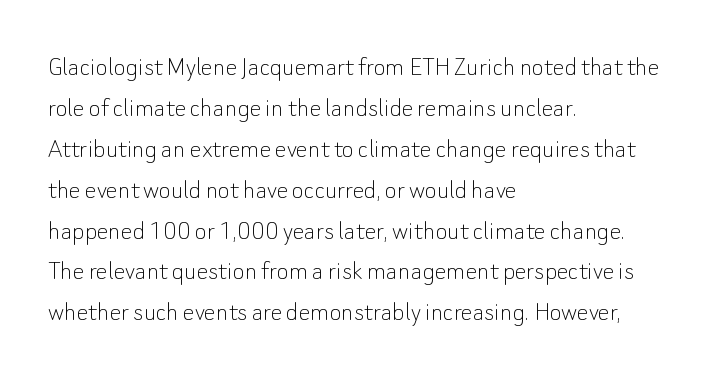
The image shows 29 px thin sans-serif type, upright; set left-aligned, normal line spacing (1.41x), normal letter spacing, not underlined; low stroke contrast and a small x-height.
